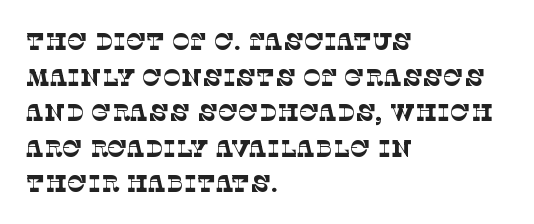
Q: Is the text bold? A: No.
Q: Is the text underlined? A: No.
Q: How is the paragraph aligned? A: Left-aligned.
Q: Is the spacing between letters normal or unusually wide? A: Normal.
Q: Is the spacing between lines tight, normal or loose? A: Normal.
